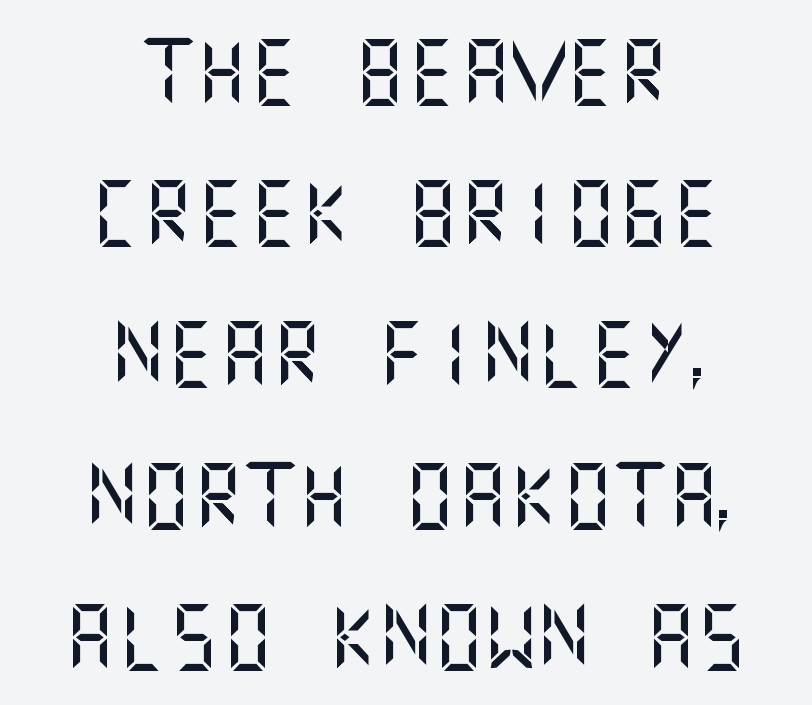
{"serif": "no", "italic": "no", "width": "normal", "stroke_contrast": "medium", "x_height": "large", "underline": "no", "align": "center", "line_spacing": "loose", "line_spacing_ratio": 2.14, "letter_spacing": "normal", "letter_spacing_em": 0.0, "glyph_px": 66}
